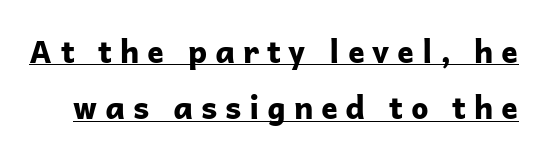
The image shows 31 px bold sans-serif type, upright; set line spacing 1.82x, unusually wide letter spacing (+0.25 em), underlined; low stroke contrast and a medium x-height.
